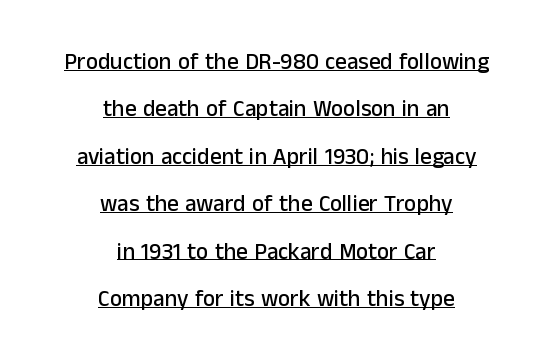
The image shows 23 px text type, upright; set centered, loose line spacing (2.06x), normal letter spacing, underlined.
